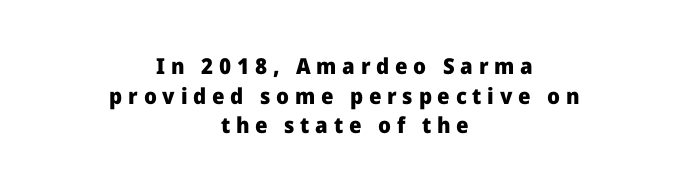
The image shows 22 px bold type, upright; set centered, normal line spacing (1.35x), unusually wide letter spacing (+0.26 em), not underlined.
